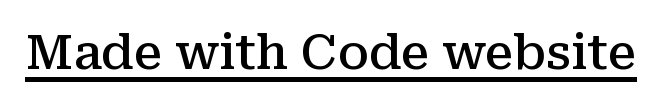
Q: Is the text bold? A: Semi-bold.
Q: Is the text italic (slanted)? A: No, it is upright.
Q: Is the typeface a serif or a sans-serif typeface? A: Serif.
Q: Is the text underlined? A: Yes.
Q: Is the spacing between letters normal or unusually wide? A: Normal.
Q: Width (condensed, normal, or wide)? A: Normal.
Q: Stroke contrast? A: Medium.
Q: x-height? A: Medium.
Q: Monospaced? A: No.
